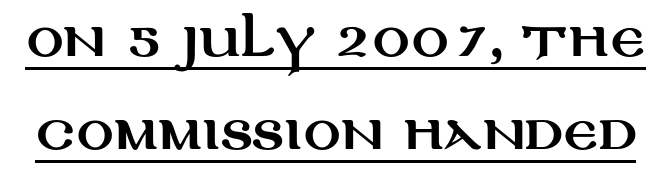
{"serif": "no", "italic": "no", "width": "wide", "stroke_contrast": "medium", "x_height": "large", "monospaced": "no", "underline": "yes", "line_spacing": "loose", "line_spacing_ratio": 2.02, "letter_spacing": "normal", "letter_spacing_em": 0.0, "glyph_px": 46}
